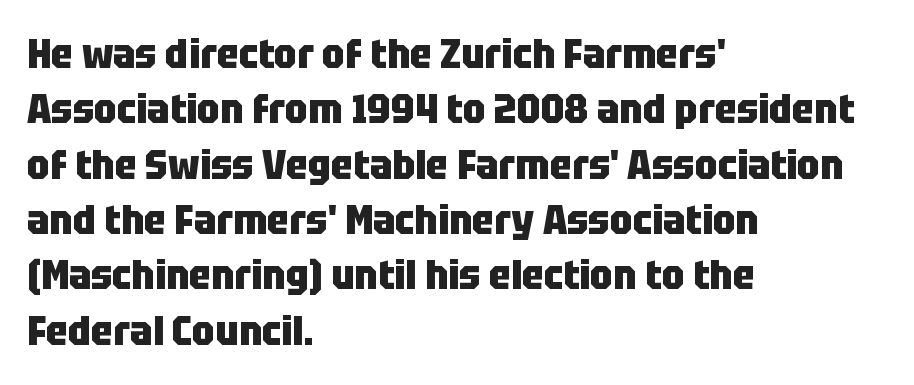
The image shows 41 px heavy, condensed sans-serif type, upright; set left-aligned, normal line spacing (1.35x), normal letter spacing, not underlined; low stroke contrast and a large x-height.
